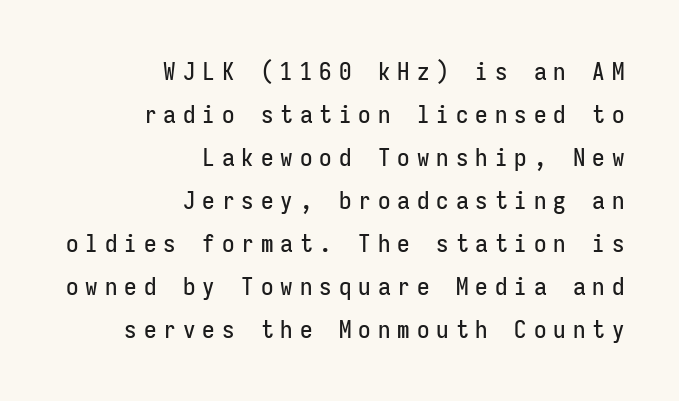
Q: Is the text italic (slanted)? A: No, it is upright.
Q: Is the text underlined? A: No.
Q: How is the paragraph aligned? A: Right-aligned.
Q: Is the spacing between letters normal or unusually wide? A: Unusually wide.
